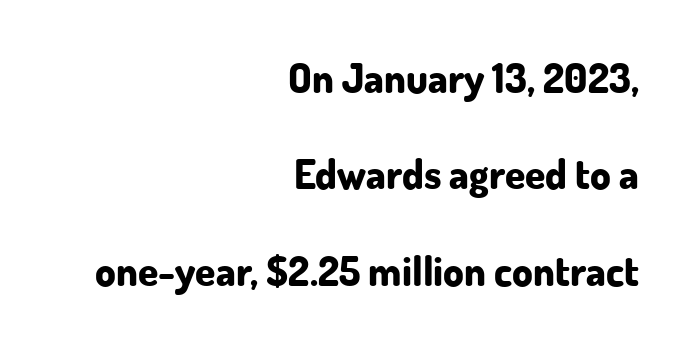
The image shows 41 px bold sans-serif type, upright; set right-aligned, loose line spacing (2.35x), normal letter spacing, not underlined; low stroke contrast and a small x-height.
